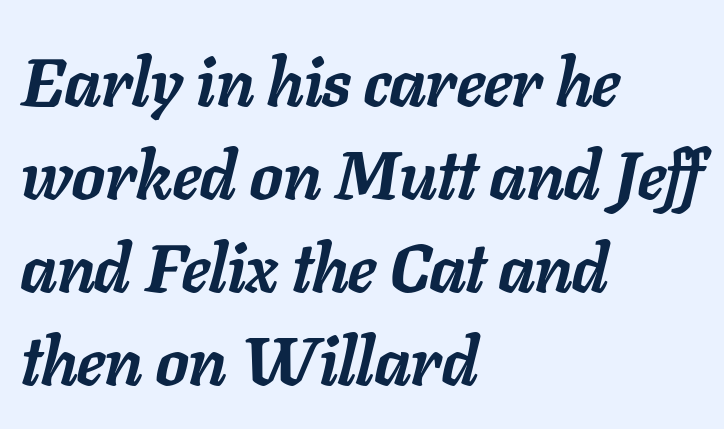
The image shows 68 px semibold type, italic (leaning right); set left-aligned, normal line spacing (1.37x), normal letter spacing, not underlined; low stroke contrast and a medium x-height.
